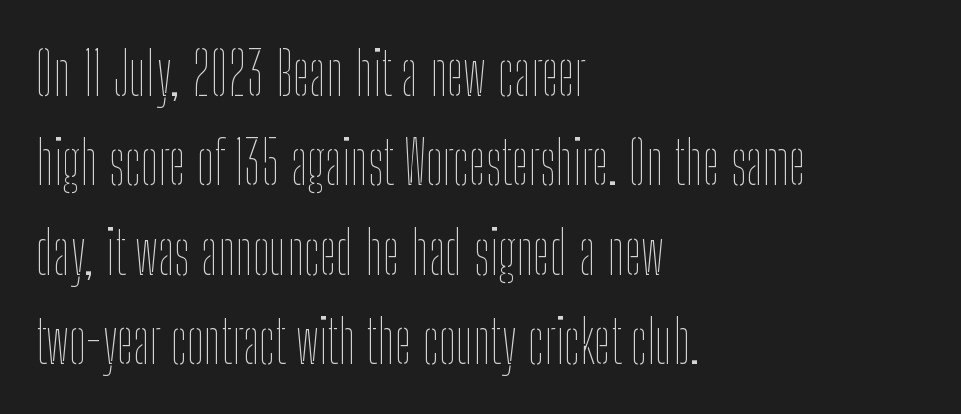
The image shows 60 px thin, condensed type, upright; set left-aligned, normal line spacing (1.49x), normal letter spacing, not underlined; low stroke contrast and a medium x-height.
